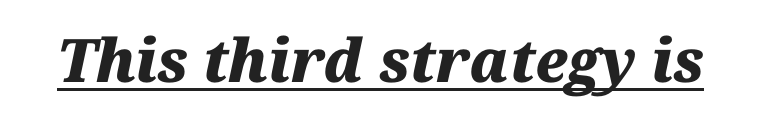
The image shows 60 px heavy type, italic (leaning right); set normal letter spacing, underlined; medium stroke contrast and a medium x-height.
